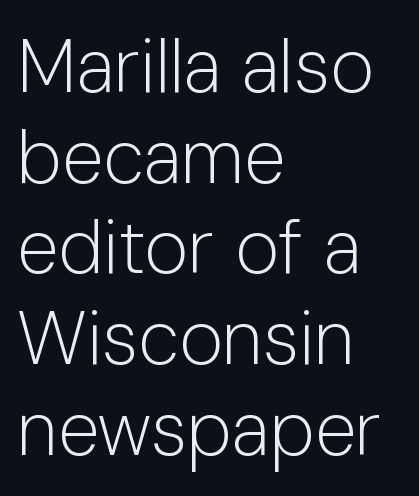
{"serif": "no", "italic": "no", "bold": "no", "weight": "light", "width": "normal", "stroke_contrast": "low", "x_height": "medium", "monospaced": "no", "underline": "no", "align": "left", "line_spacing_ratio": 1.21, "letter_spacing": "normal", "letter_spacing_em": 0.0, "glyph_px": 75}
